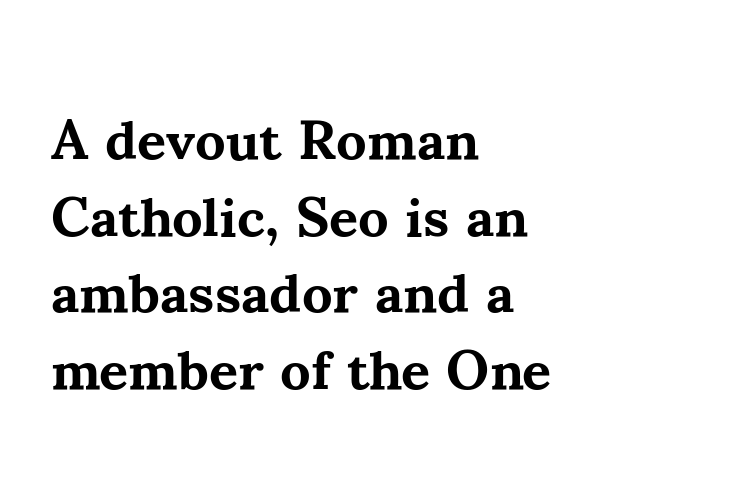
{"serif": "yes", "italic": "no", "bold": "yes", "weight": "bold", "width": "normal", "stroke_contrast": "medium", "x_height": "small", "monospaced": "no", "underline": "no", "align": "left", "line_spacing": "normal", "line_spacing_ratio": 1.37, "letter_spacing": "normal", "letter_spacing_em": 0.0, "glyph_px": 56}
